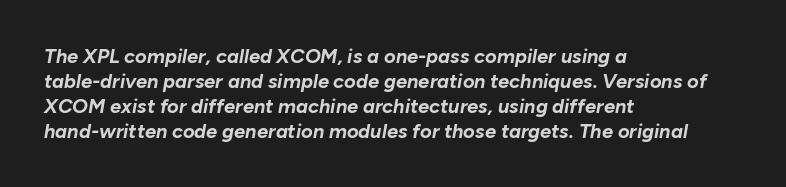
The whole block is typeset with a tilt. In terms of weight, the rendering is a true, heavy bold. Is the block centered? No — it sits flush against the left margin. Standard letterfit; no display-style spreading of the glyphs. Bare-footed words on every line.
